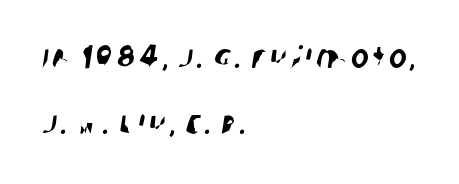
Q: Is the typeface a serif or a sans-serif typeface? A: Sans-serif.
Q: Is the text underlined? A: No.
Q: How is the paragraph aligned? A: Left-aligned.
Q: Is the spacing between lines tight, normal or loose? A: Loose.
Q: Width (condensed, normal, or wide)? A: Condensed.
Q: Stroke contrast? A: Low.
Q: x-height? A: Large.
Q: Monospaced? A: No.
